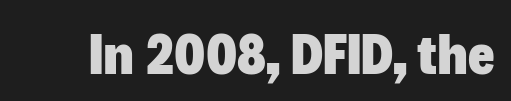
Caption: bold face, heavy strokes. Vertical strokes here are truly vertical. Tracking here is standard; glyphs follow each other at the usual distance. These lines are rendered in a variable-pitch font. Descender tails drop into unmarked territory. These lines are composed in type without serifs.
